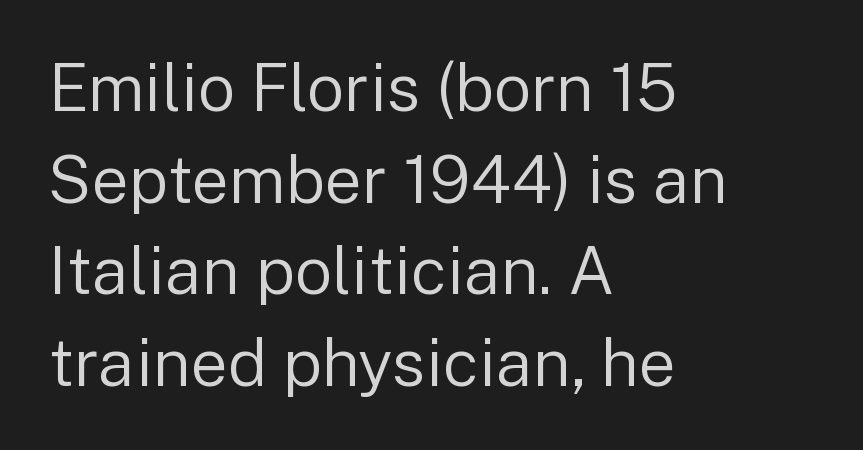
The image shows 66 px regular-weight sans-serif type, upright; set left-aligned, normal line spacing (1.39x), normal letter spacing, not underlined; low stroke contrast and a medium x-height.
